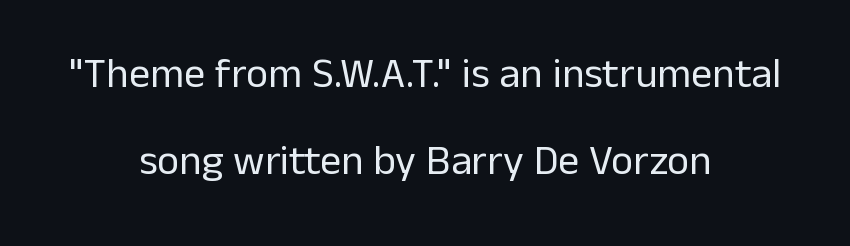
Q: Is the text bold? A: No.
Q: Is the text italic (slanted)? A: No, it is upright.
Q: Is the typeface a serif or a sans-serif typeface? A: Sans-serif.
Q: Is the text underlined? A: No.
Q: How is the paragraph aligned? A: Centered.
Q: Is the spacing between letters normal or unusually wide? A: Normal.
Q: Is the spacing between lines tight, normal or loose? A: Loose.
Q: Width (condensed, normal, or wide)? A: Normal.
Q: Stroke contrast? A: Low.
Q: x-height? A: Medium.
Q: Monospaced? A: No.
